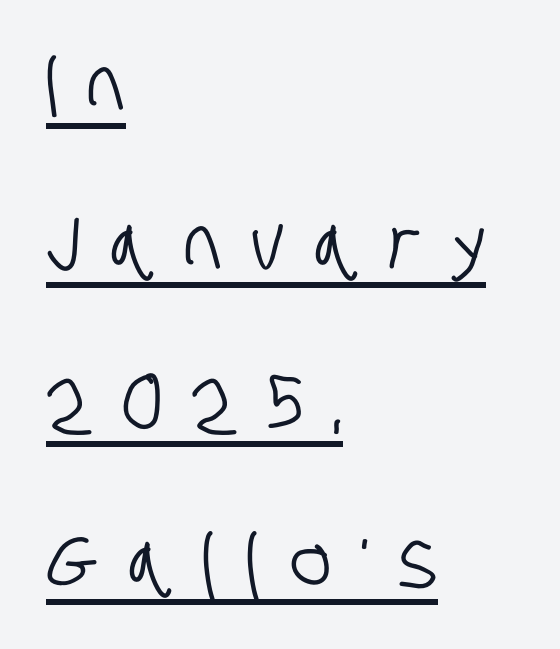
{"serif": "no", "width": "condensed", "stroke_contrast": "low", "x_height": "large", "monospaced": "no", "underline": "yes", "align": "left", "line_spacing": "loose", "line_spacing_ratio": 2.01, "letter_spacing": "wide", "letter_spacing_em": 0.37, "glyph_px": 79}
